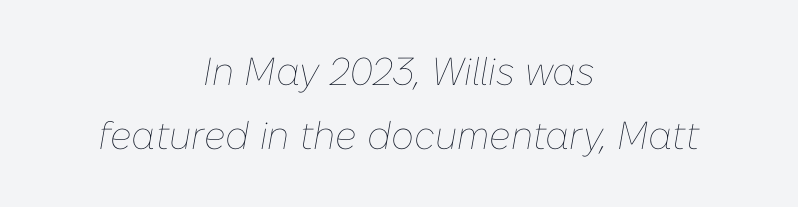
Bold? No — there's no thickening of the strokes. A bare baseline throughout the passage. These lines stack symmetrically, like a column narrowing and widening about its center. The lines sit at an ordinary, default distance from one another. Each letter keeps its own natural width here, so spacing adapts to shape. Posture: slanted.
